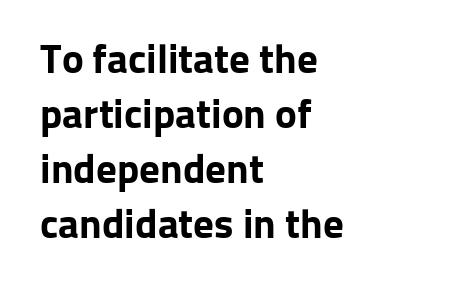
{"serif": "no", "italic": "no", "bold": "yes", "weight": "bold", "width": "normal", "stroke_contrast": "low", "x_height": "medium", "monospaced": "no", "underline": "no", "align": "left", "line_spacing": "normal", "line_spacing_ratio": 1.34, "letter_spacing": "normal", "letter_spacing_em": 0.0, "glyph_px": 41}
